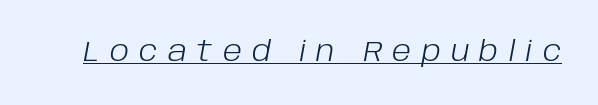
Q: Is the text bold? A: No.
Q: Is the text italic (slanted)? A: Yes, it leans right by about 10 degrees.
Q: Is the text underlined? A: Yes.
Q: Is the spacing between letters normal or unusually wide? A: Unusually wide.
Q: Width (condensed, normal, or wide)? A: Normal.
Q: Stroke contrast? A: Low.
Q: x-height? A: Large.
Q: Monospaced? A: No.
